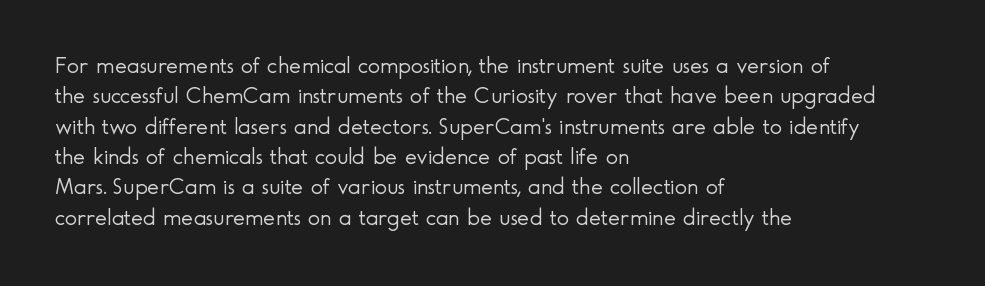
Q: Is the text bold? A: No.
Q: Is the text italic (slanted)? A: No, it is upright.
Q: Is the text underlined? A: No.
Q: How is the paragraph aligned? A: Left-aligned.
Q: Is the spacing between letters normal or unusually wide? A: Normal.
Q: Is the spacing between lines tight, normal or loose? A: Normal.
